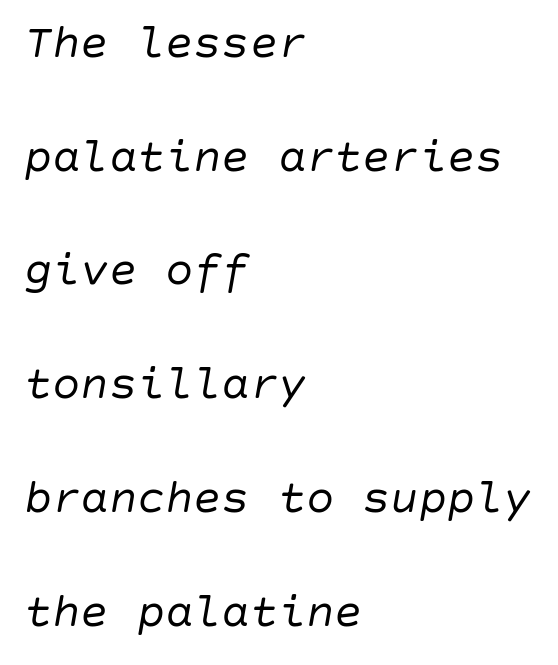
The compositor pushed each line to the left boundary. The specimen reads as italic at a glance. The characters are drawn with everyday or finer stroke widths. The rendering keeps characters at their native spacing.
